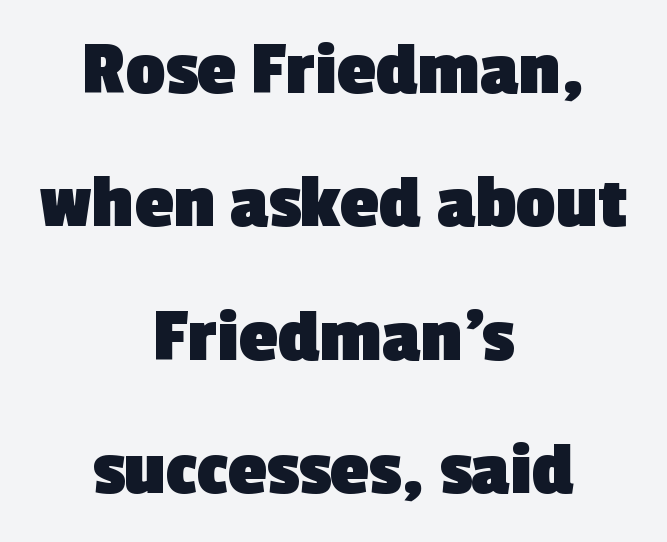
Q: Is the text bold? A: Yes.
Q: Is the typeface a serif or a sans-serif typeface? A: Sans-serif.
Q: Is the text underlined? A: No.
Q: How is the paragraph aligned? A: Centered.
Q: Is the spacing between letters normal or unusually wide? A: Normal.
Q: Width (condensed, normal, or wide)? A: Normal.
Q: x-height? A: Medium.
Q: Monospaced? A: No.
